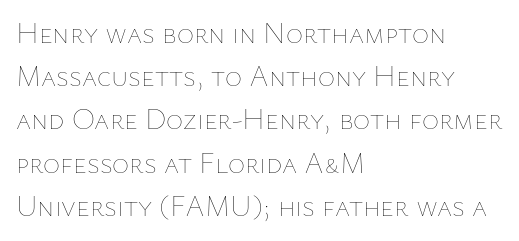
Q: Is the text bold? A: No.
Q: Is the text italic (slanted)? A: No, it is upright.
Q: Is the text underlined? A: No.
Q: How is the paragraph aligned? A: Left-aligned.
Q: Is the spacing between letters normal or unusually wide? A: Normal.
Q: Is the spacing between lines tight, normal or loose? A: Normal.
Q: Width (condensed, normal, or wide)? A: Normal.
Q: Stroke contrast? A: Low.
Q: x-height? A: Medium.
Q: Monospaced? A: No.
